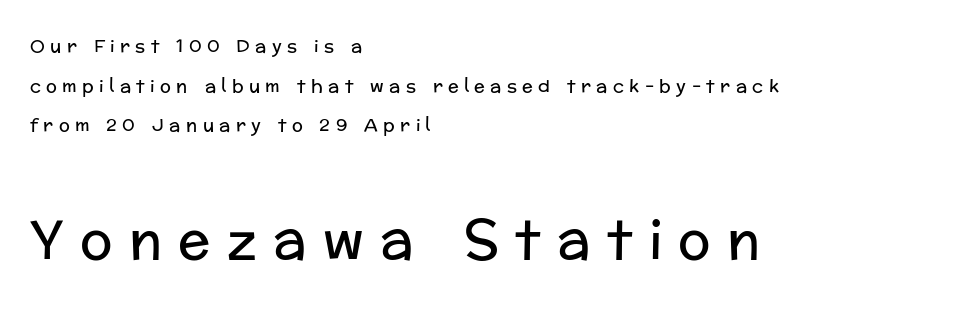
Q: Is the text bold? A: No.
Q: Is the text italic (slanted)? A: No, it is upright.
Q: Is the typeface a serif or a sans-serif typeface? A: Sans-serif.
Q: Is the text underlined? A: No.
Q: How is the paragraph aligned? A: Left-aligned.
Q: Is the spacing between letters normal or unusually wide? A: Unusually wide.
Q: Is the spacing between lines tight, normal or loose? A: Loose.
Q: Which block of text is set in a larger size, the first (top) or the second (bottom)? A: The second (bottom) one.
Q: Width (condensed, normal, or wide)? A: Normal.
Q: Stroke contrast? A: Low.
Q: x-height? A: Medium.
Q: Monospaced? A: No.
